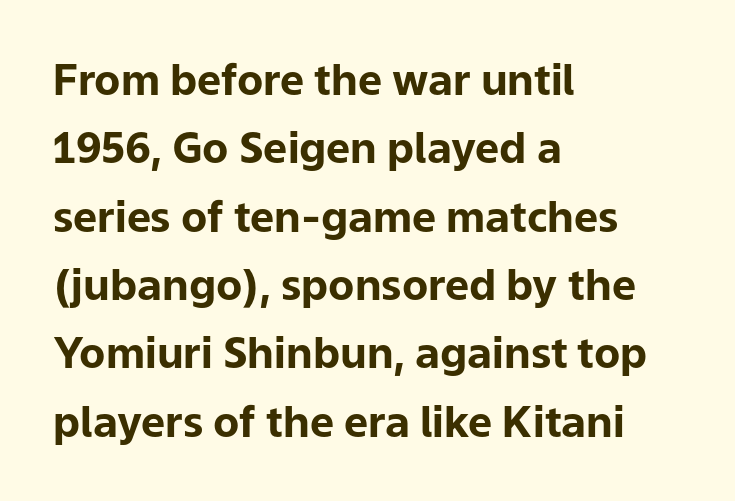
The image shows 43 px bold sans-serif type, upright; set left-aligned, normal line spacing (1.59x), normal letter spacing, not underlined; low stroke contrast and a medium x-height.
